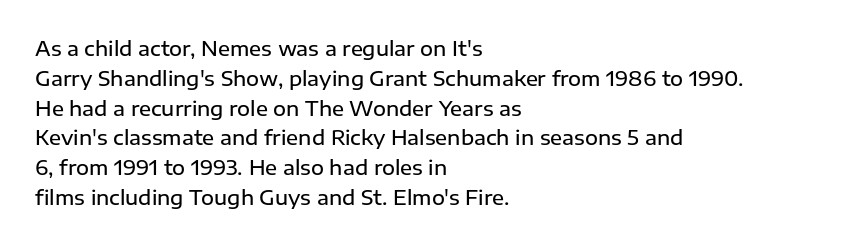
{"italic": "no", "bold": "semi", "underline": "no", "align": "left", "line_spacing": "normal", "line_spacing_ratio": 1.49, "letter_spacing": "normal", "letter_spacing_em": 0.0, "glyph_px": 20}
